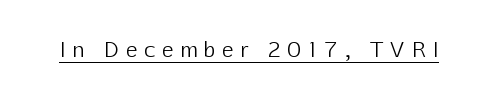
A light-to-regular cut is what we see here. Is the letter spacing exaggerated? Yes — the characters are pushed far apart. Ascenders rise straight up at ninety degrees. Decoration check: the copy is underlined.
